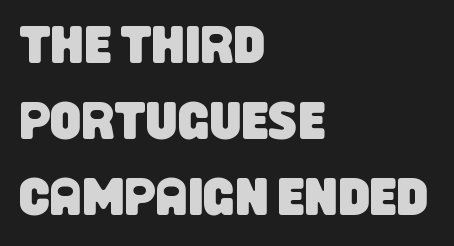
The font family rendered here belongs to the sans-serif group. Line beginnings align vertically; line endings do not. Proportional: the letters do not fall into vertical columns. The letters sit at their default tracking, neither squeezed nor spread.
